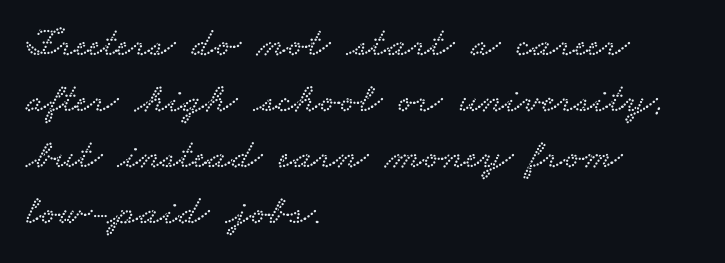
Q: Is the typeface a serif or a sans-serif typeface? A: Serif.
Q: Is the text underlined? A: No.
Q: How is the paragraph aligned? A: Left-aligned.
Q: Is the spacing between letters normal or unusually wide? A: Normal.
Q: Is the spacing between lines tight, normal or loose? A: Normal.
Q: Width (condensed, normal, or wide)? A: Wide.
Q: Stroke contrast? A: Low.
Q: x-height? A: Small.
Q: Monospaced? A: No.
